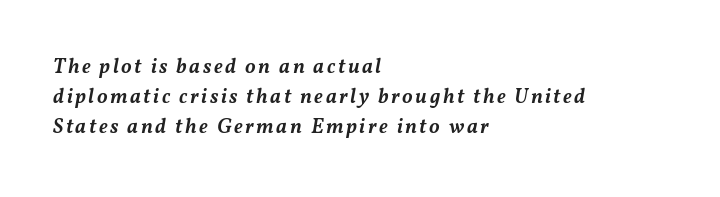
{"italic": "yes", "lean": "right", "slant_degrees": 11, "bold": "semi", "underline": "no", "align": "left", "line_spacing": "normal", "line_spacing_ratio": 1.44, "glyph_px": 21}
